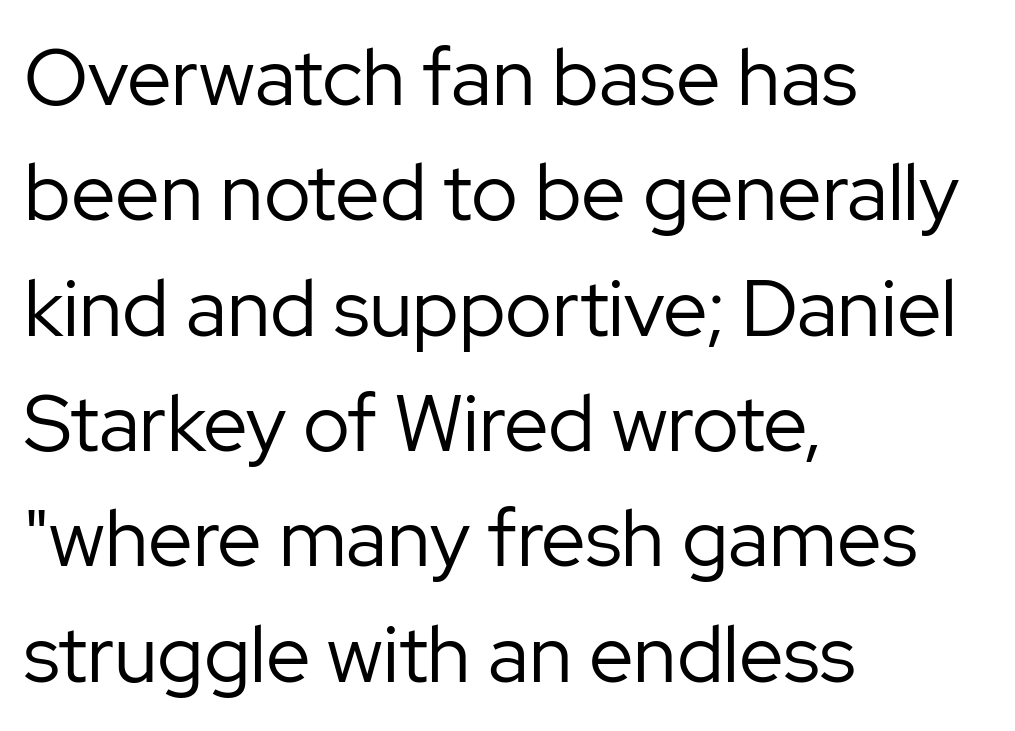
Q: Is the text bold? A: No.
Q: Is the text italic (slanted)? A: No, it is upright.
Q: Is the typeface a serif or a sans-serif typeface? A: Sans-serif.
Q: Is the text underlined? A: No.
Q: How is the paragraph aligned? A: Left-aligned.
Q: Is the spacing between letters normal or unusually wide? A: Normal.
Q: Is the spacing between lines tight, normal or loose? A: Normal.
Q: Width (condensed, normal, or wide)? A: Normal.
Q: Stroke contrast? A: Low.
Q: x-height? A: Medium.
Q: Monospaced? A: No.
